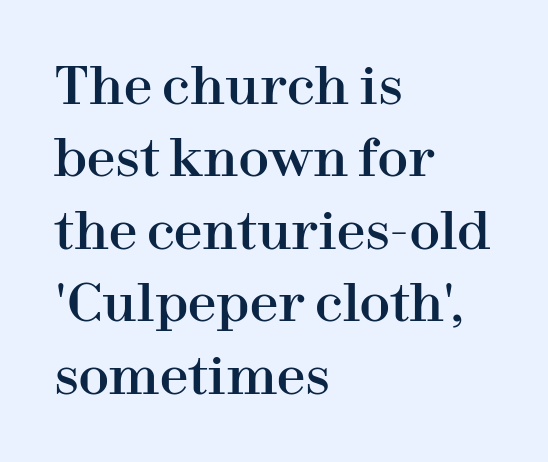
{"serif": "yes", "italic": "no", "width": "normal", "stroke_contrast": "high", "x_height": "medium", "monospaced": "no", "underline": "no", "align": "left", "line_spacing": "normal", "line_spacing_ratio": 1.42, "letter_spacing": "normal", "letter_spacing_em": 0.0, "glyph_px": 51}
